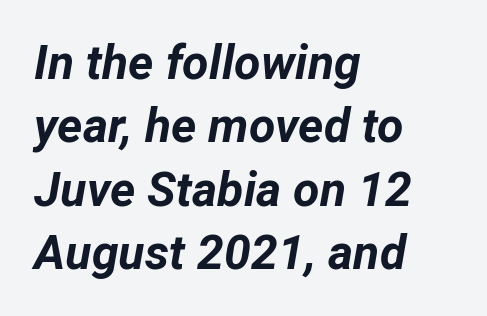
Q: Is the text bold? A: Yes.
Q: Is the text italic (slanted)? A: Yes, it leans right by about 12 degrees.
Q: Is the text underlined? A: No.
Q: How is the paragraph aligned? A: Left-aligned.
Q: Is the spacing between letters normal or unusually wide? A: Normal.
Q: Is the spacing between lines tight, normal or loose? A: Normal.
Q: Width (condensed, normal, or wide)? A: Normal.
Q: Stroke contrast? A: Low.
Q: x-height? A: Medium.
Q: Monospaced? A: No.
